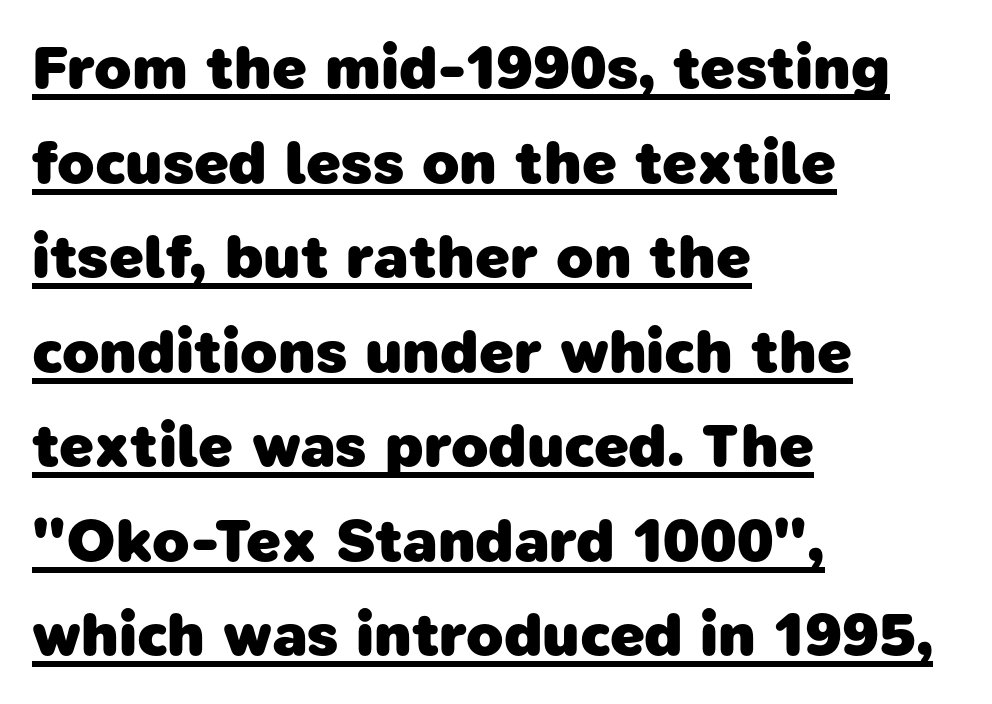
{"serif": "no", "bold": "yes", "weight": "heavy", "width": "normal", "stroke_contrast": "low", "x_height": "medium", "monospaced": "no", "underline": "yes", "align": "left", "line_spacing": "normal", "line_spacing_ratio": 1.55, "letter_spacing": "normal", "letter_spacing_em": 0.0, "glyph_px": 61}
